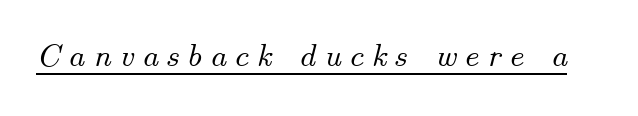
In terms of posture, this sample is oblique. Note the varied advance widths — an 'i' is clearly narrower than an 'm'. A continuous stroke trails under the words, as in a hyperlink. The tracking reads as deliberately expanded to a designer's eye.
